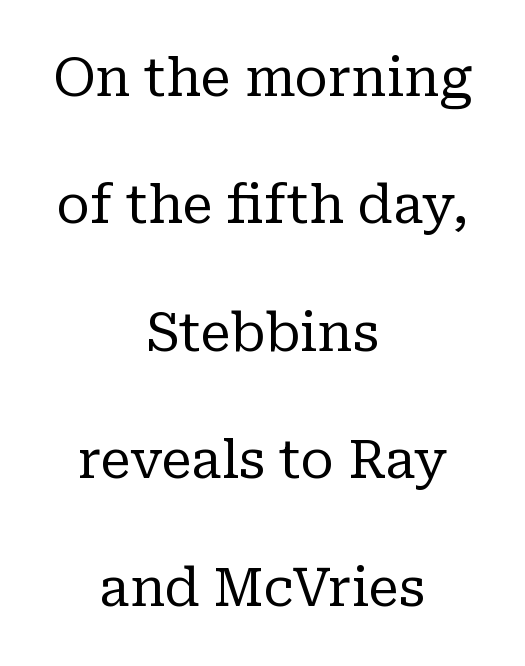
Q: Is the text bold? A: No.
Q: Is the text italic (slanted)? A: No, it is upright.
Q: Is the typeface a serif or a sans-serif typeface? A: Serif.
Q: Is the text underlined? A: No.
Q: How is the paragraph aligned? A: Centered.
Q: Is the spacing between letters normal or unusually wide? A: Normal.
Q: Is the spacing between lines tight, normal or loose? A: Loose.
Q: Width (condensed, normal, or wide)? A: Normal.
Q: Stroke contrast? A: Low.
Q: x-height? A: Medium.
Q: Monospaced? A: No.
